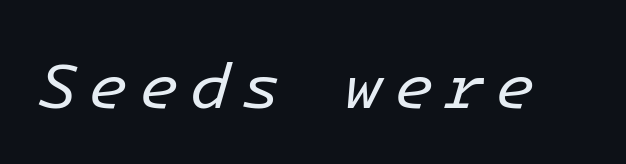
{"italic": "yes", "lean": "right", "slant_degrees": 16, "bold": "no", "weight": "regular", "width": "normal", "stroke_contrast": "low", "x_height": "medium", "underline": "no", "glyph_px": 65}
